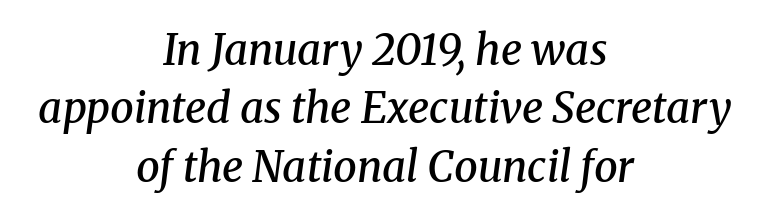
{"serif": "yes", "italic": "yes", "lean": "right", "slant_degrees": 8, "bold": "semi", "weight": "semibold", "width": "normal", "stroke_contrast": "medium", "x_height": "medium", "monospaced": "no", "underline": "no", "align": "center", "line_spacing": "normal", "line_spacing_ratio": 1.39, "letter_spacing": "normal", "letter_spacing_em": 0.0, "glyph_px": 42}
